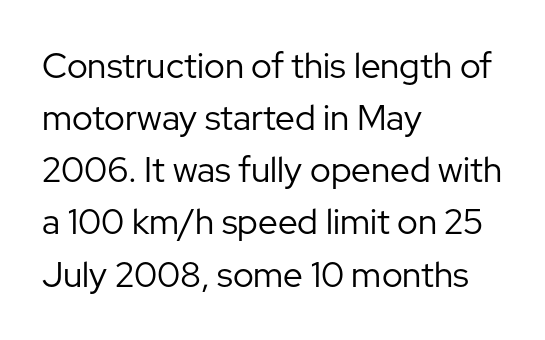
Regular leading. A bare baseline throughout the passage. Is the stroke heavy? The answer is a plain regular-or-lighter. Look at the tracking — it's just the regular setting, nothing added. Classification — sans serif.
